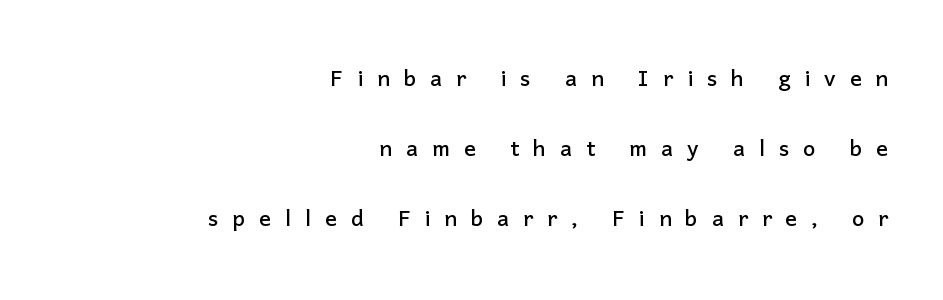
{"serif": "no", "italic": "no", "width": "normal", "stroke_contrast": "low", "x_height": "medium", "monospaced": "no", "underline": "no", "align": "right", "line_spacing": "loose", "line_spacing_ratio": 2.41, "letter_spacing": "wide", "letter_spacing_em": 0.48, "glyph_px": 29}
